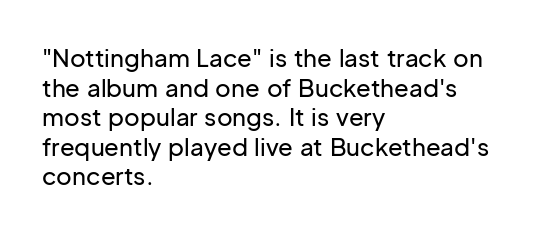
{"italic": "no", "underline": "no", "align": "left", "line_spacing_ratio": 1.23, "letter_spacing": "normal", "letter_spacing_em": 0.0, "glyph_px": 24}
